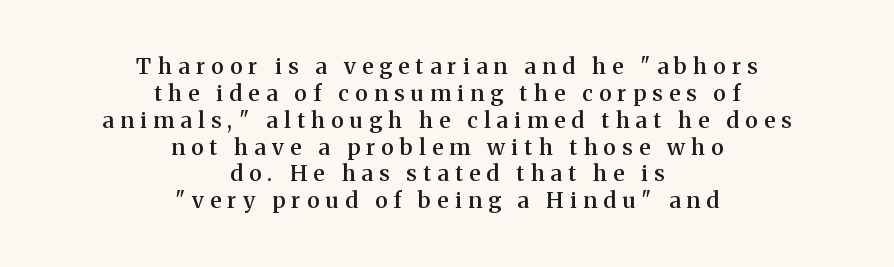
Posture: vertical. Observe the wide spacing: letters keep a clear distance from each other. How heavy is the stroke? Medium-heavy — a semibold, shy of bold. Teacher's note: observe the equal gaps on both sides — that is centered alignment. Plain, unruled lines of type.
